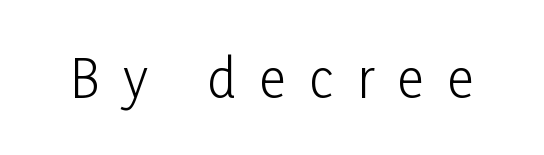
{"serif": "no", "italic": "no", "bold": "no", "weight": "light", "width": "condensed", "stroke_contrast": "low", "x_height": "medium", "monospaced": "no", "underline": "no", "letter_spacing": "wide", "letter_spacing_em": 0.48, "glyph_px": 51}
